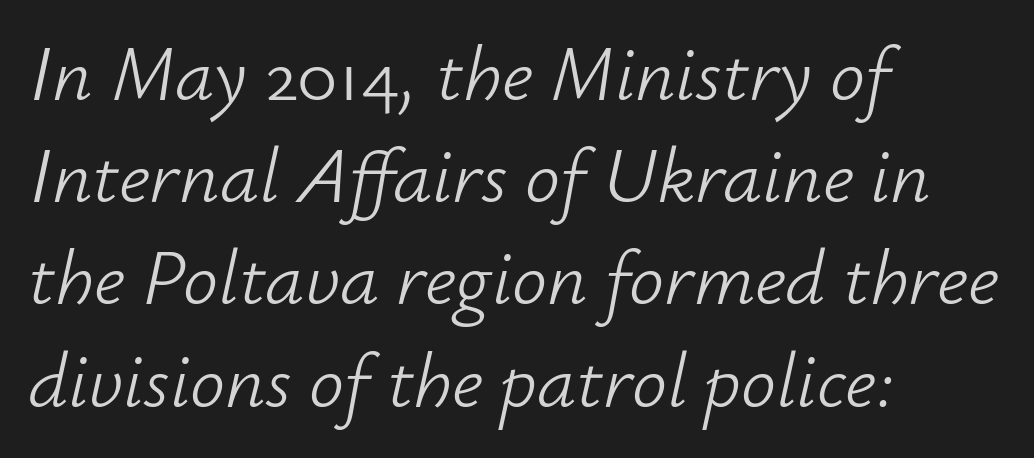
The image shows 78 px light type, italic (leaning right); set left-aligned, normal line spacing (1.31x), normal letter spacing, not underlined; low stroke contrast and a small x-height.
